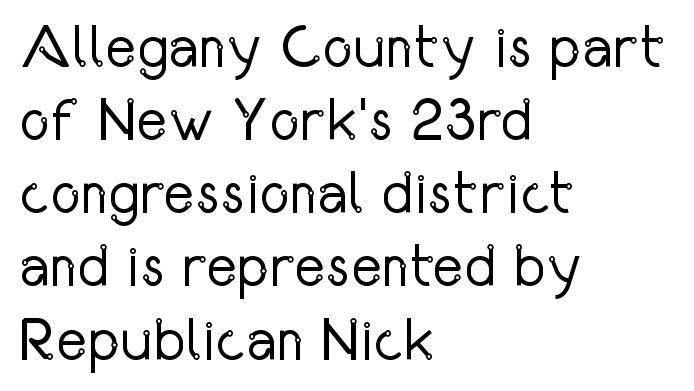
The image shows 59 px regular-weight, condensed sans-serif type, upright; set left-aligned, line spacing 1.24x, normal letter spacing, not underlined; low stroke contrast and a medium x-height.
